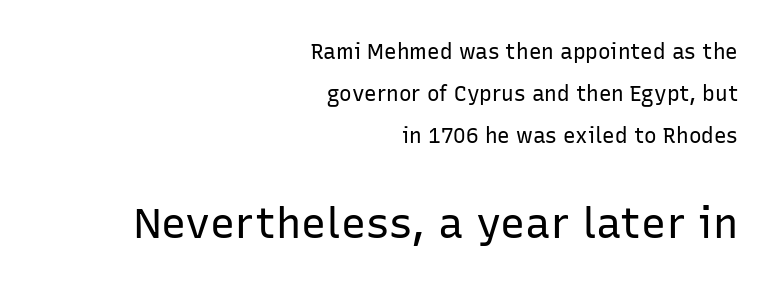
The font family rendered here belongs to the sans-serif group. The passage shown is typed in a proportional face where columns would drift. The lower block of text is set noticeably larger than the block above it. Posture: straight, roman, zero tilt.
